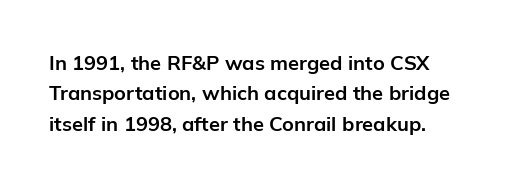
Q: Is the text bold? A: Yes.
Q: Is the text italic (slanted)? A: No, it is upright.
Q: Is the text underlined? A: No.
Q: How is the paragraph aligned? A: Left-aligned.
Q: Is the spacing between letters normal or unusually wide? A: Normal.
Q: Is the spacing between lines tight, normal or loose? A: Normal.
